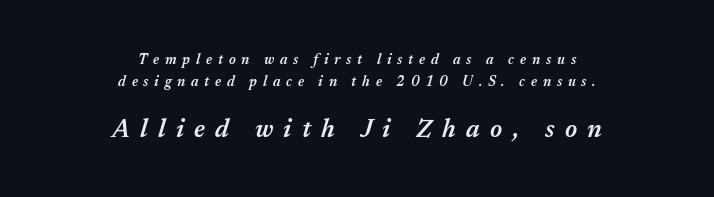
The image shows 25 px text type, italic (leaning right); set centered, normal line spacing (1.59x), unusually wide letter spacing (+0.41 em), not underlined; the second (bottom) block is 1.79x larger.
